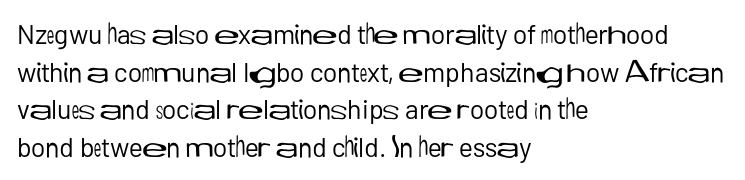
Notice how the stems are strictly vertical — no italics here. A bare baseline throughout the passage. Inter-character spacing is left at the font's built-in metrics. Vertical spacing — default. The ragged edge is on the right, which tells us the setting is flush left. The font sits on the lighter half of the weight spectrum, regular included.
